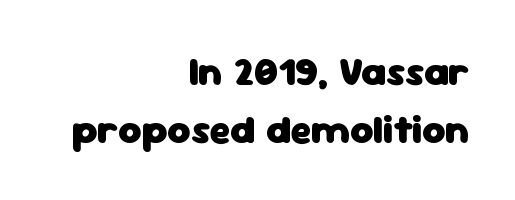
The image shows 40 px heavy sans-serif type, upright; set right-aligned, normal line spacing (1.44x), normal letter spacing, not underlined; low stroke contrast and a medium x-height.
